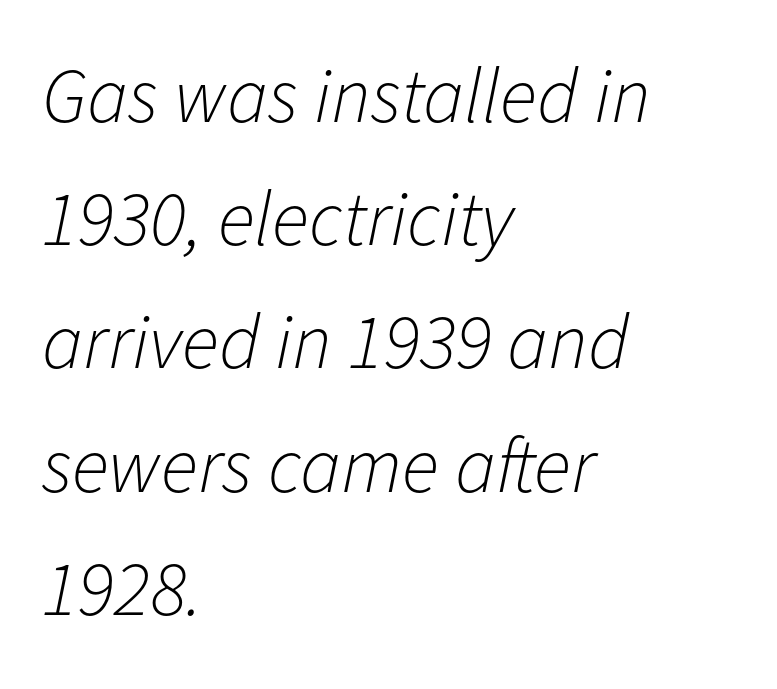
Bare-footed words on every line. Do the characters align in a grid? No, the font is proportional. If you measured baseline to baseline, you'd find a middling distance. Notice how the stems are inclined rather than vertical — that's the hallmark of italics.
